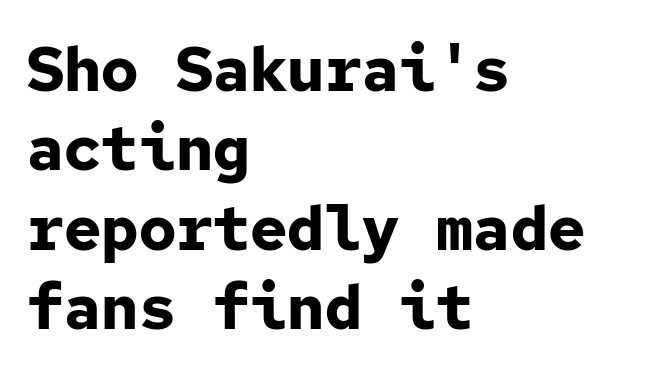
Descenders are the only things crossing below the line. These lines were composed using upright roman letters. Default kerning and tracking; the words read as compact shapes. This sample has the even, mechanical cadence of fixed-width lettering. These lines are set flush left with a ragged right edge.
